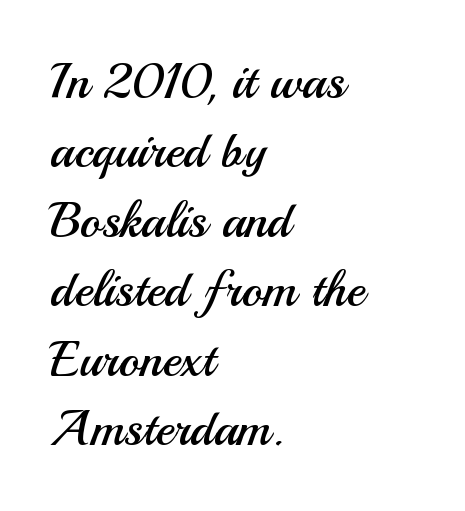
Q: Is the text bold? A: No.
Q: Is the text italic (slanted)? A: Yes.
Q: Is the typeface a serif or a sans-serif typeface? A: Sans-serif.
Q: Is the text underlined? A: No.
Q: How is the paragraph aligned? A: Left-aligned.
Q: Is the spacing between letters normal or unusually wide? A: Normal.
Q: Is the spacing between lines tight, normal or loose? A: Normal.
Q: Width (condensed, normal, or wide)? A: Normal.
Q: Stroke contrast? A: Medium.
Q: x-height? A: Small.
Q: Monospaced? A: No.
